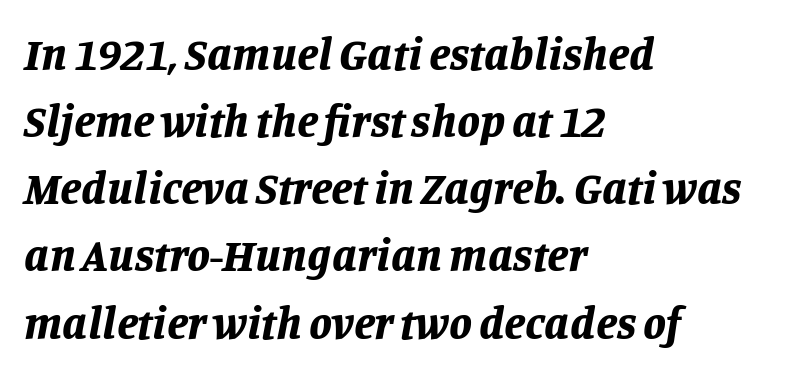
Q: Is the text bold? A: Yes.
Q: Is the text italic (slanted)? A: Yes, it leans right by about 11 degrees.
Q: Is the text underlined? A: No.
Q: How is the paragraph aligned? A: Left-aligned.
Q: Is the spacing between letters normal or unusually wide? A: Normal.
Q: Is the spacing between lines tight, normal or loose? A: Normal.
Q: Width (condensed, normal, or wide)? A: Normal.
Q: Stroke contrast? A: Low.
Q: x-height? A: Large.
Q: Monospaced? A: No.
